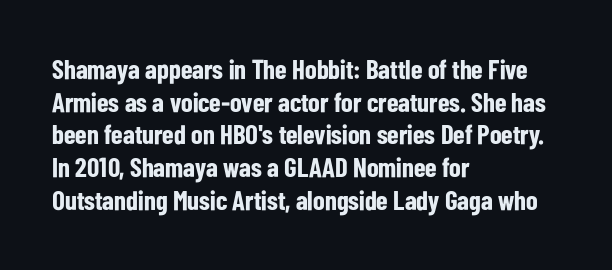
The image shows 27 px bold type, upright; set left-aligned, line spacing 1.21x, normal letter spacing, not underlined.
